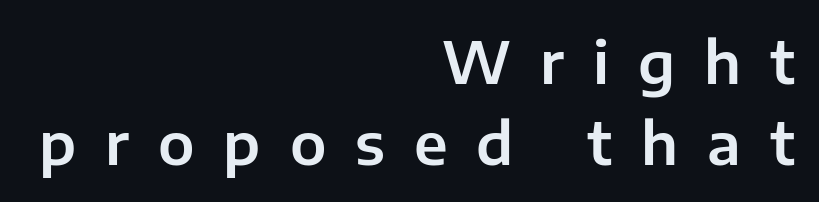
The image shows 58 px sans-serif type, upright; set right-aligned, normal line spacing (1.39x), unusually wide letter spacing (+0.5 em), not underlined; low stroke contrast and a medium x-height.
